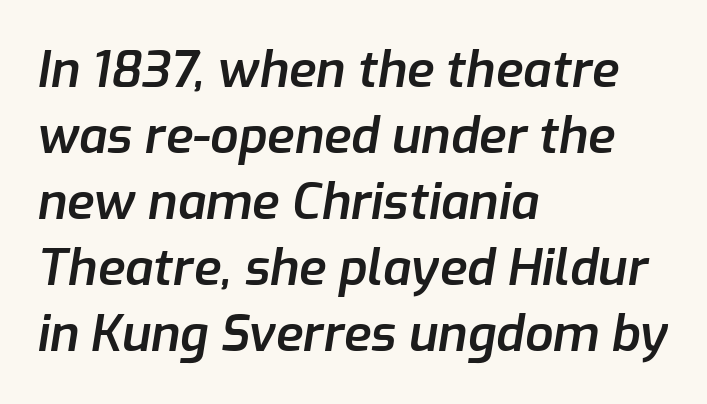
The image shows 50 px semibold type, italic (leaning right); set left-aligned, normal line spacing (1.32x), normal letter spacing, not underlined; low stroke contrast and a medium x-height.
